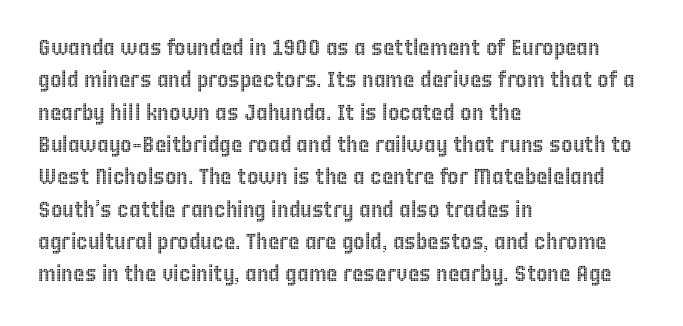
Bare-footed words on every line. The space between consecutive lines is moderate. Caption: standard tracking, unaltered. The lettering holds an erect, upright posture throughout. The text block is weighted toward the left margin, trailing off unevenly rightward.
